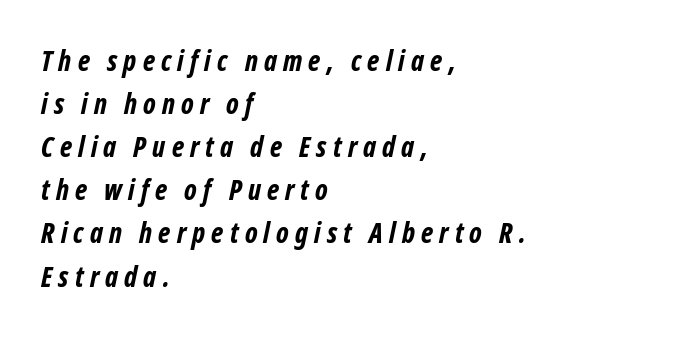
The image shows 28 px bold, condensed sans-serif type; set left-aligned, normal line spacing (1.54x), unusually wide letter spacing (+0.22 em), not underlined; low stroke contrast and a medium x-height.
